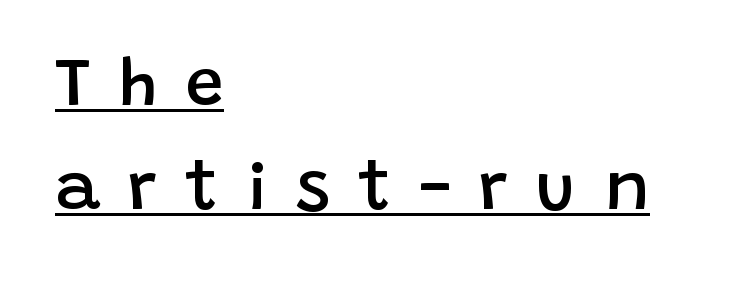
{"serif": "no", "italic": "no", "bold": "semi", "weight": "semibold", "width": "normal", "stroke_contrast": "low", "x_height": "large", "monospaced": "no", "underline": "yes", "align": "left", "line_spacing": "normal", "line_spacing_ratio": 1.53, "letter_spacing": "wide", "letter_spacing_em": 0.42, "glyph_px": 68}
